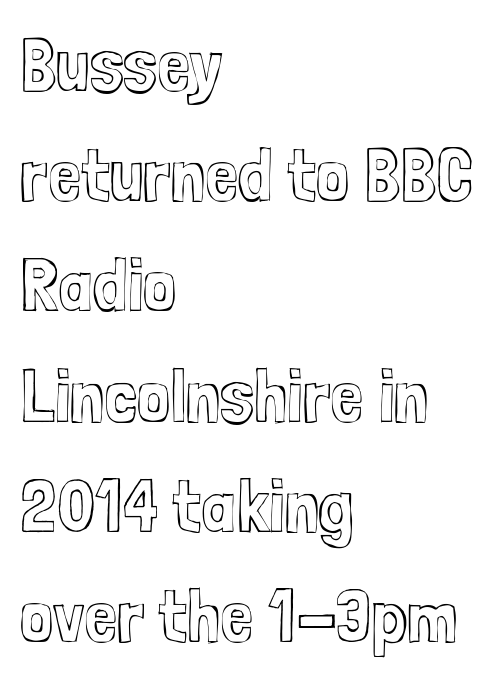
Q: Is the text italic (slanted)? A: No, it is upright.
Q: Is the text underlined? A: No.
Q: How is the paragraph aligned? A: Left-aligned.
Q: Is the spacing between letters normal or unusually wide? A: Normal.
Q: Is the spacing between lines tight, normal or loose? A: Normal.
Q: Width (condensed, normal, or wide)? A: Condensed.
Q: x-height? A: Medium.
Q: Monospaced? A: No.
